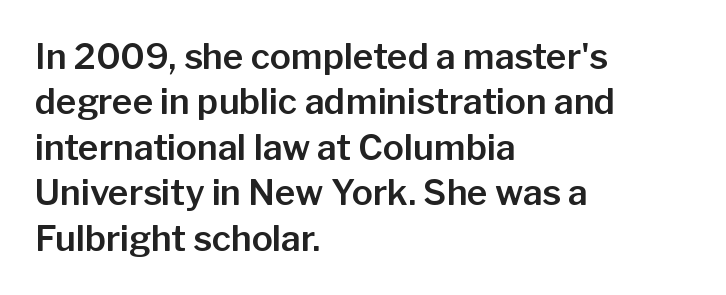
{"serif": "no", "italic": "no", "width": "normal", "stroke_contrast": "low", "x_height": "medium", "monospaced": "no", "underline": "no", "align": "left", "line_spacing": "normal", "line_spacing_ratio": 1.3, "letter_spacing": "normal", "letter_spacing_em": 0.0, "glyph_px": 35}
